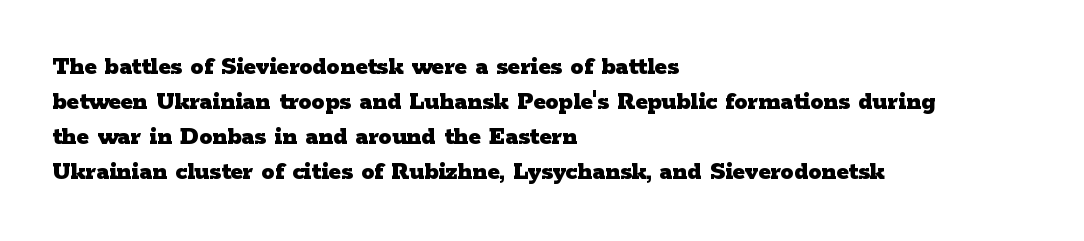
{"italic": "no", "bold": "yes", "underline": "no", "align": "left", "line_spacing": "normal", "line_spacing_ratio": 1.35, "letter_spacing": "normal", "letter_spacing_em": 0.0, "glyph_px": 26}
